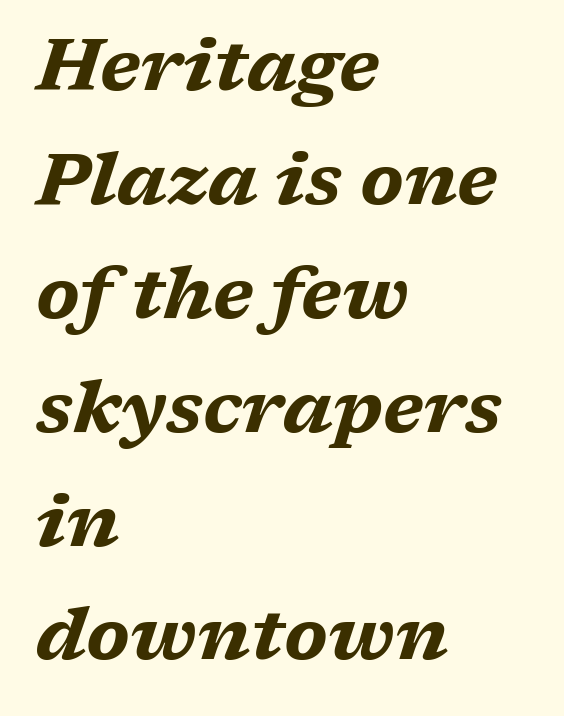
The image shows 73 px bold, wide type, italic (leaning right); set left-aligned, normal line spacing (1.56x), normal letter spacing, not underlined; medium stroke contrast and a medium x-height.
